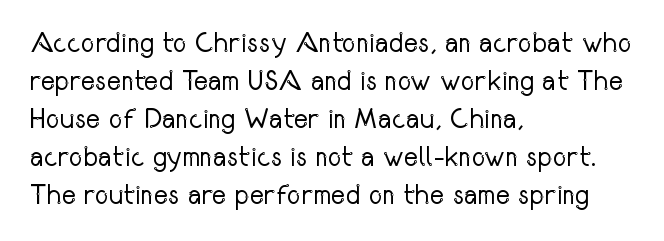
Q: Is the text bold? A: No.
Q: Is the text italic (slanted)? A: No, it is upright.
Q: Is the text underlined? A: No.
Q: How is the paragraph aligned? A: Left-aligned.
Q: Is the spacing between letters normal or unusually wide? A: Normal.
Q: Is the spacing between lines tight, normal or loose? A: Normal.
